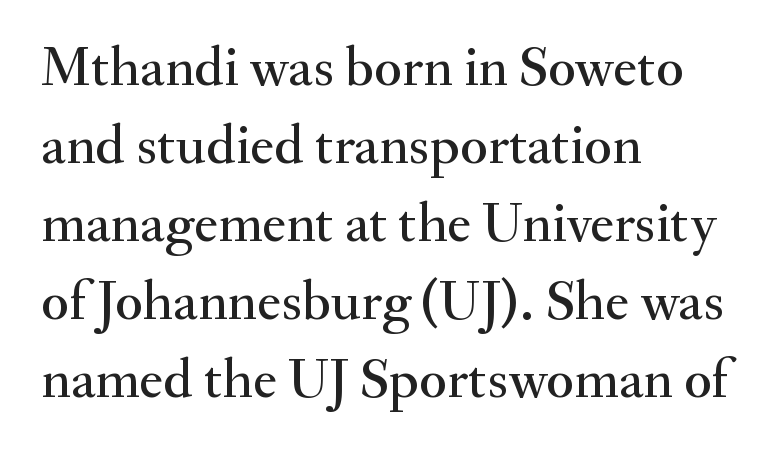
Vertical strokes here are truly vertical. These lines are set flush left with a ragged right edge. Is the letter spacing exaggerated? No — it looks like the ordinary default. Successive baselines arrive at the customary interval. Look at the bottom of the vertical strokes: they flare into serifs here. The baseline area is clear.
